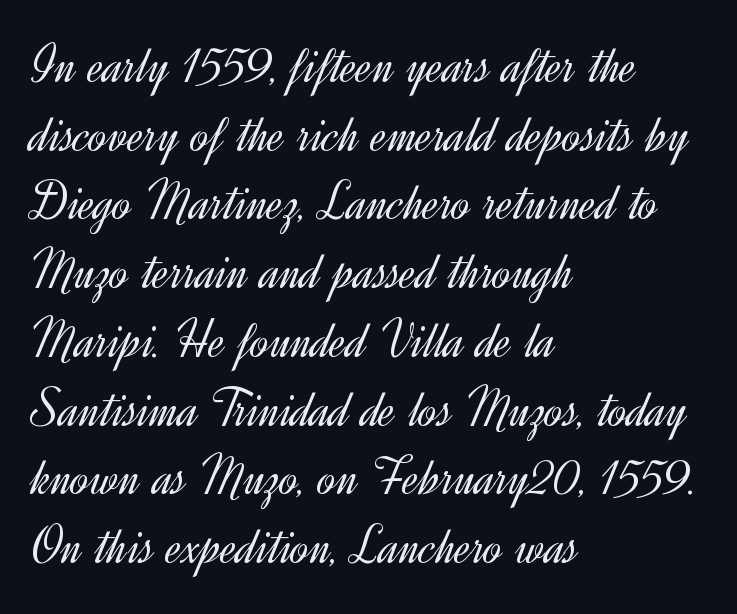
The image shows 55 px light sans-serif type; set left-aligned, normal line spacing (1.25x), normal letter spacing, not underlined; a small x-height.
